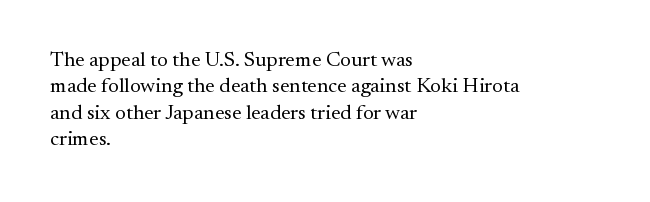
Q: Is the text bold? A: No.
Q: Is the text italic (slanted)? A: No, it is upright.
Q: Is the text underlined? A: No.
Q: How is the paragraph aligned? A: Left-aligned.
Q: Is the spacing between letters normal or unusually wide? A: Normal.
Q: Is the spacing between lines tight, normal or loose? A: Normal.
